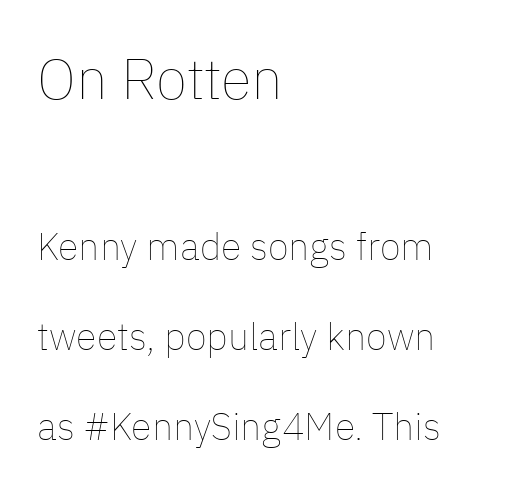
{"italic": "no", "bold": "no", "weight": "thin", "width": "normal", "stroke_contrast": "low", "x_height": "medium", "monospaced": "no", "underline": "no", "align": "left", "line_spacing": "loose", "line_spacing_ratio": 2.37, "letter_spacing": "normal", "letter_spacing_em": 0.0, "larger_block": "first", "size_ratio": 1.5, "glyph_px": 57}
